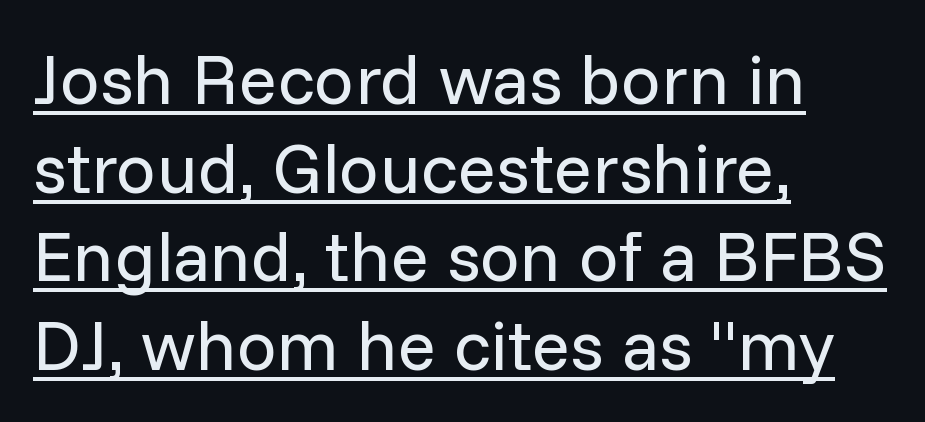
Q: Is the text bold? A: No.
Q: Is the text italic (slanted)? A: No, it is upright.
Q: Is the typeface a serif or a sans-serif typeface? A: Sans-serif.
Q: Is the text underlined? A: Yes.
Q: How is the paragraph aligned? A: Left-aligned.
Q: Is the spacing between letters normal or unusually wide? A: Normal.
Q: Is the spacing between lines tight, normal or loose? A: Normal.
Q: Width (condensed, normal, or wide)? A: Normal.
Q: Stroke contrast? A: Low.
Q: x-height? A: Medium.
Q: Monospaced? A: No.
